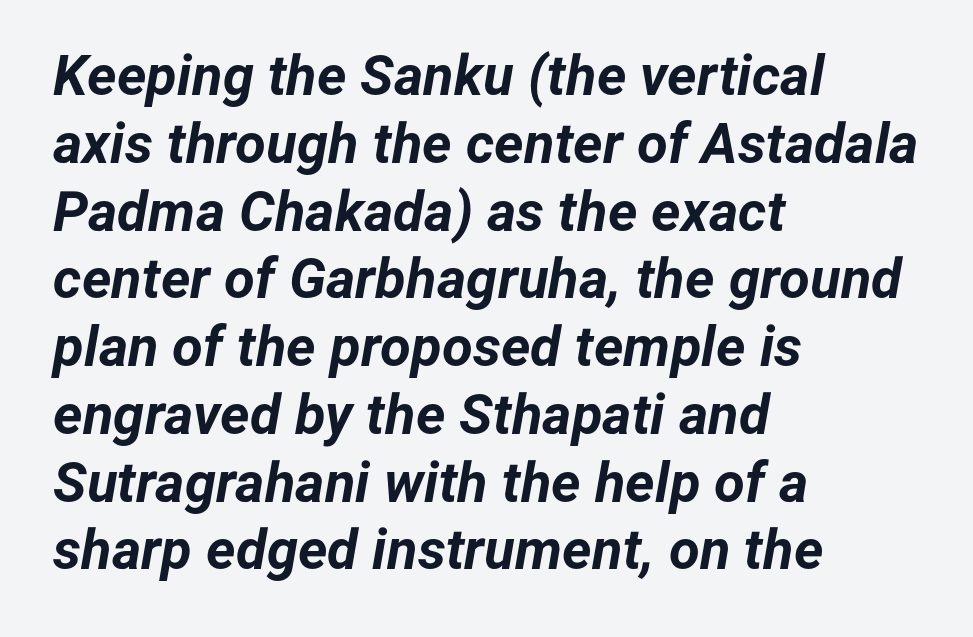
Q: Is the text bold? A: Yes.
Q: Is the text italic (slanted)? A: Yes, it leans right by about 12 degrees.
Q: Is the text underlined? A: No.
Q: How is the paragraph aligned? A: Left-aligned.
Q: Is the spacing between letters normal or unusually wide? A: Normal.
Q: Width (condensed, normal, or wide)? A: Normal.
Q: Stroke contrast? A: Low.
Q: x-height? A: Medium.
Q: Monospaced? A: No.
